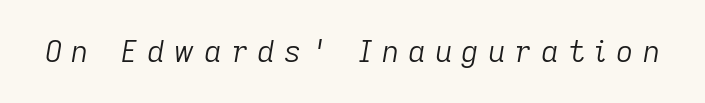
{"italic": "yes", "lean": "right", "slant_degrees": 9, "bold": "no", "weight": "light", "width": "normal", "stroke_contrast": "low", "x_height": "medium", "monospaced": "no", "underline": "no", "letter_spacing": "wide", "letter_spacing_em": 0.31, "glyph_px": 30}
